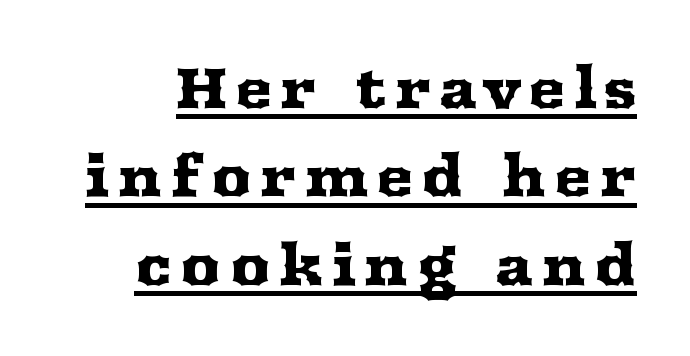
{"serif": "yes", "italic": "no", "width": "wide", "stroke_contrast": "medium", "x_height": "medium", "monospaced": "no", "underline": "yes", "line_spacing": "normal", "line_spacing_ratio": 1.58, "glyph_px": 56}
